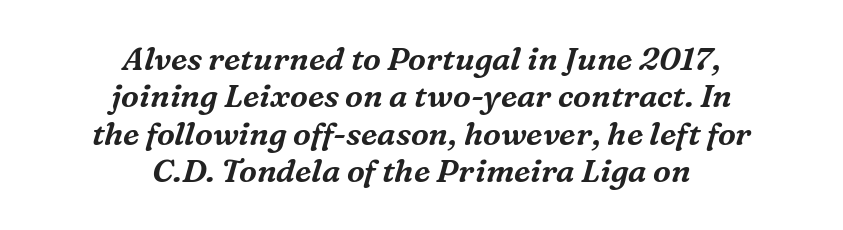
The image shows 32 px serif type, italic (leaning right); set centered, line spacing 1.17x, normal letter spacing, not underlined; medium stroke contrast and a medium x-height.
